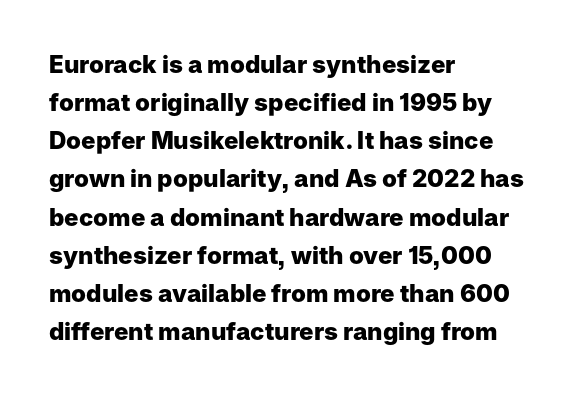
Q: Is the text bold? A: Yes.
Q: Is the text italic (slanted)? A: No, it is upright.
Q: Is the text underlined? A: No.
Q: How is the paragraph aligned? A: Left-aligned.
Q: Is the spacing between letters normal or unusually wide? A: Normal.
Q: Is the spacing between lines tight, normal or loose? A: Normal.
